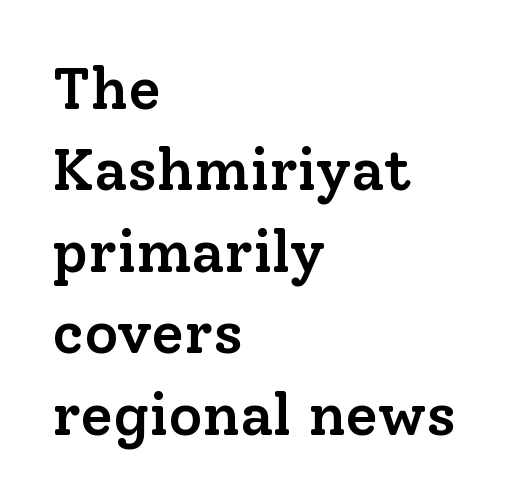
Semibold letterforms, between regular and bold. Do the characters align in a grid? No, the font is proportional. Every character sits straight up, as roman type does. Quick note: underline off.
